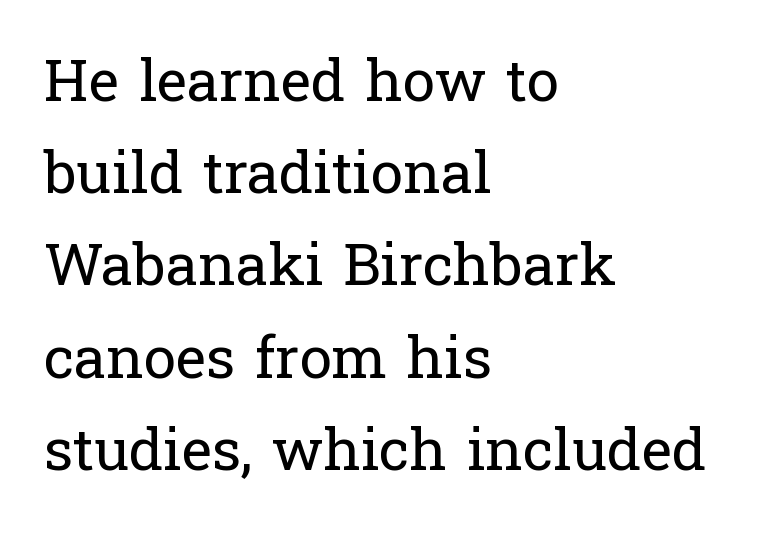
{"serif": "yes", "italic": "no", "bold": "no", "weight": "regular", "width": "normal", "stroke_contrast": "low", "x_height": "medium", "monospaced": "no", "underline": "no", "align": "left", "line_spacing": "normal", "line_spacing_ratio": 1.59, "letter_spacing": "normal", "letter_spacing_em": 0.0, "glyph_px": 58}
